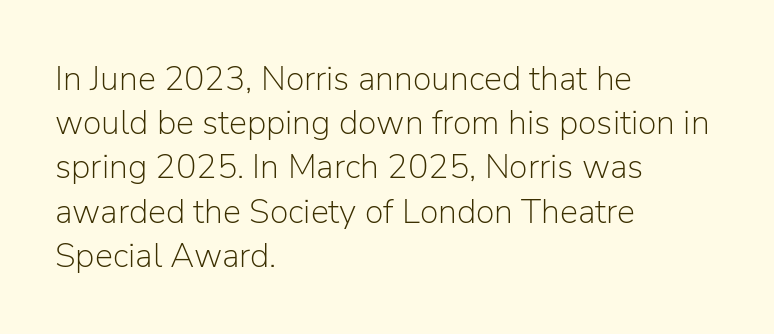
The image shows 34 px light sans-serif type, upright; set left-aligned, normal line spacing (1.3x), normal letter spacing, not underlined; low stroke contrast and a medium x-height.
